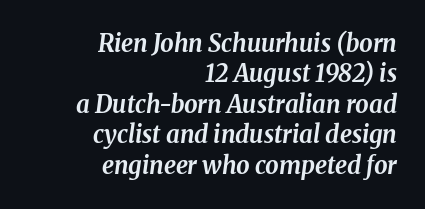
Q: Is the text bold? A: Yes.
Q: Is the text italic (slanted)? A: Yes, it leans right by about 8 degrees.
Q: Is the text underlined? A: No.
Q: How is the paragraph aligned? A: Right-aligned.
Q: Is the spacing between letters normal or unusually wide? A: Normal.
Q: Is the spacing between lines tight, normal or loose? A: Normal.
